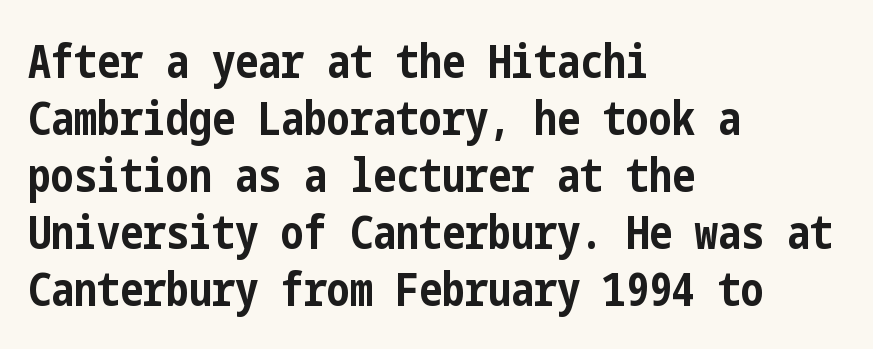
Q: Is the text bold? A: Yes.
Q: Is the text italic (slanted)? A: No, it is upright.
Q: Is the typeface a serif or a sans-serif typeface? A: Sans-serif.
Q: Is the text underlined? A: No.
Q: How is the paragraph aligned? A: Left-aligned.
Q: Is the spacing between letters normal or unusually wide? A: Normal.
Q: Width (condensed, normal, or wide)? A: Condensed.
Q: Stroke contrast? A: Low.
Q: x-height? A: Medium.
